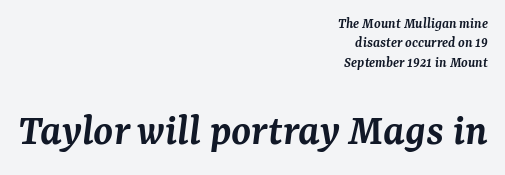
The image shows 45 px semibold serif type, italic (leaning right); set right-aligned, normal line spacing (1.29x), normal letter spacing, not underlined; the second (bottom) block is 3.0x larger; medium stroke contrast and a medium x-height.
